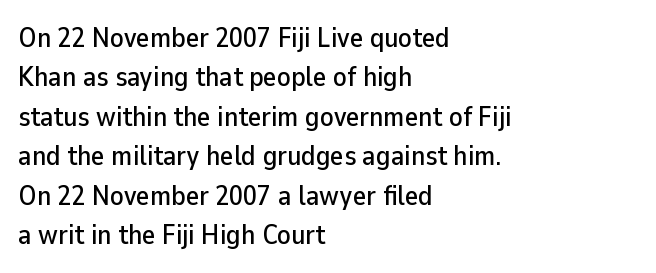
Q: Is the text italic (slanted)? A: No, it is upright.
Q: Is the typeface a serif or a sans-serif typeface? A: Sans-serif.
Q: Is the text underlined? A: No.
Q: How is the paragraph aligned? A: Left-aligned.
Q: Is the spacing between letters normal or unusually wide? A: Normal.
Q: Is the spacing between lines tight, normal or loose? A: Normal.
Q: Width (condensed, normal, or wide)? A: Normal.
Q: Stroke contrast? A: Low.
Q: x-height? A: Medium.
Q: Monospaced? A: No.
